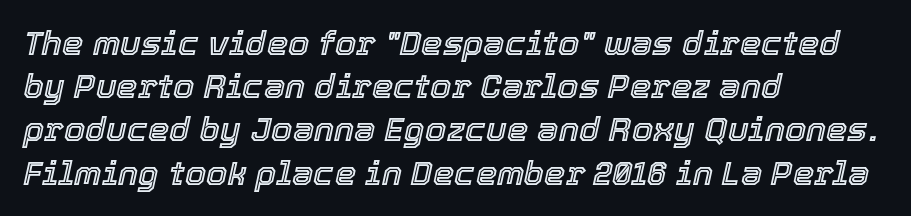
Q: Is the text italic (slanted)? A: Yes, it leans right by about 12 degrees.
Q: Is the text underlined? A: No.
Q: How is the paragraph aligned? A: Left-aligned.
Q: Is the spacing between letters normal or unusually wide? A: Normal.
Q: Is the spacing between lines tight, normal or loose? A: Normal.
Q: Width (condensed, normal, or wide)? A: Normal.
Q: x-height? A: Medium.
Q: Monospaced? A: No.
